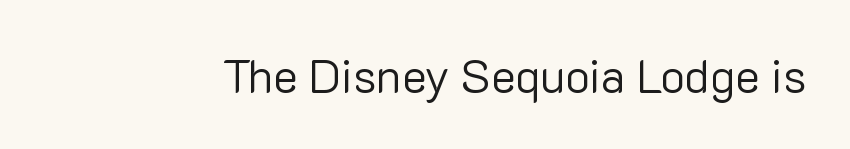
Nothing heavy about these letters — not bold at all. Rule under the text: the space is simply empty. Standard letterfit; no display-style spreading of the glyphs. The rendering uses natural spacing where letterforms have individual widths. You can tell from the bare stems that sans-serif type was used.
